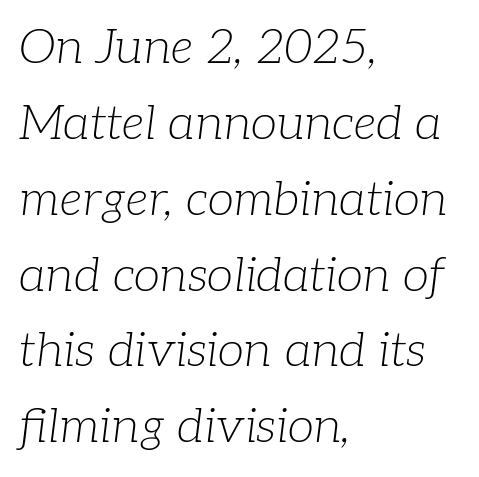
A serif font was chosen for this passage. The typography opts for an oblique posture over an upright one. The face used here is rendered with its standard letterfit. Reading down the block, your eye returns to a fixed left position each line. A quiet, ordinary-to-light weight characterises the typeface.
